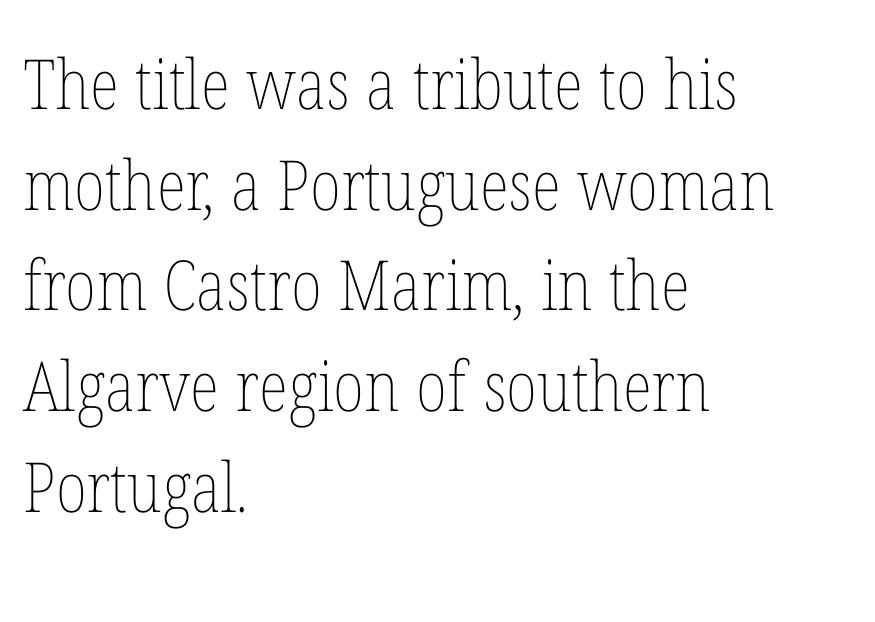
{"italic": "no", "bold": "no", "weight": "thin", "width": "condensed", "stroke_contrast": "low", "x_height": "medium", "monospaced": "no", "underline": "no", "align": "left", "line_spacing": "normal", "line_spacing_ratio": 1.46, "letter_spacing": "normal", "letter_spacing_em": 0.0, "glyph_px": 69}
